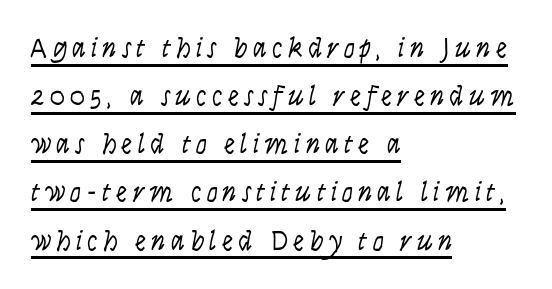
Short and long lines alike share a common starting point at left. This sample uses a sans-serif face. This sample has the flowing, uneven cadence of proportional lettering. Stem width sits at or under what a default text font uses. Each line of the rendering has a horizontal stroke beneath the glyphs.
